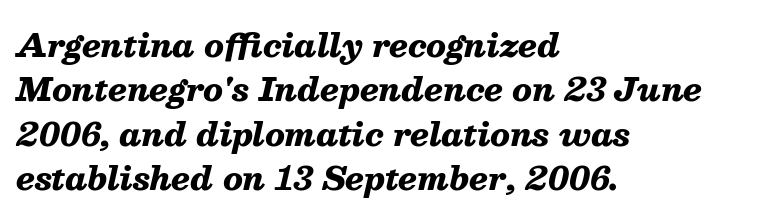
Q: Is the text bold? A: Yes.
Q: Is the text italic (slanted)? A: Yes, it leans right by about 13 degrees.
Q: Is the text underlined? A: No.
Q: How is the paragraph aligned? A: Left-aligned.
Q: Is the spacing between letters normal or unusually wide? A: Normal.
Q: Is the spacing between lines tight, normal or loose? A: Normal.
Q: Width (condensed, normal, or wide)? A: Normal.
Q: Stroke contrast? A: Medium.
Q: x-height? A: Medium.
Q: Monospaced? A: No.
